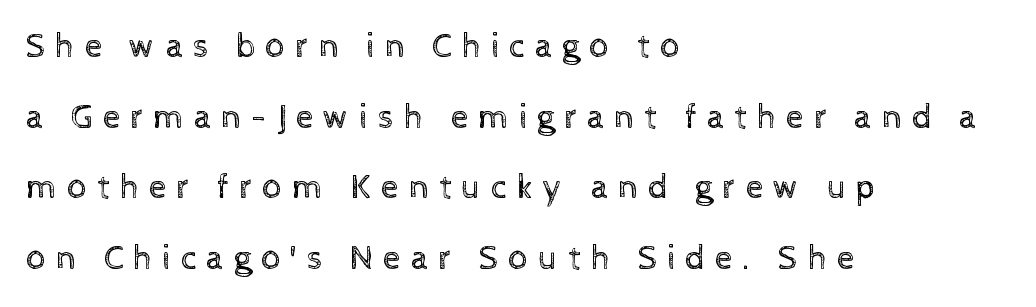
What stands out about the letter spacing? Its width — letters are far apart. Does the leading feel generous? Absolutely, it's lavish. Teacher's note: observe the even left margin — that is flush-left alignment. A typesetter would mark this as roman, not italic. Type without underlining.
